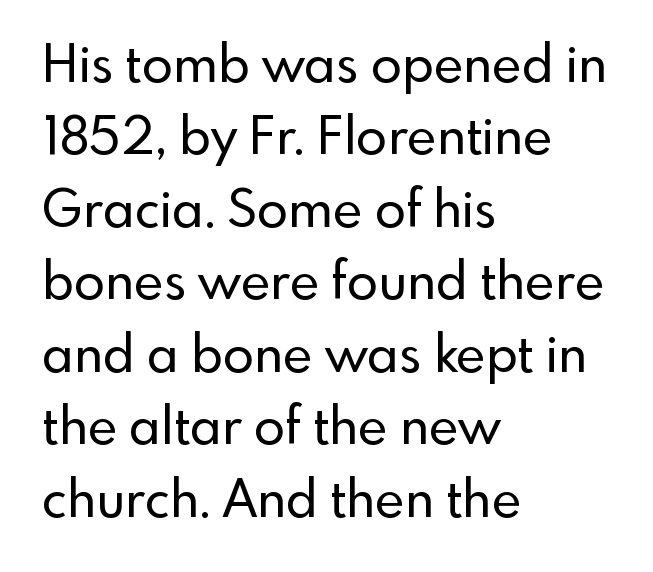
These lines are rendered in a variable-pitch font. This rendering leaves character spacing at its baseline value. Students, observe: this is what conventionally led text looks like. Glance below the letters and you will spot only blank space.
